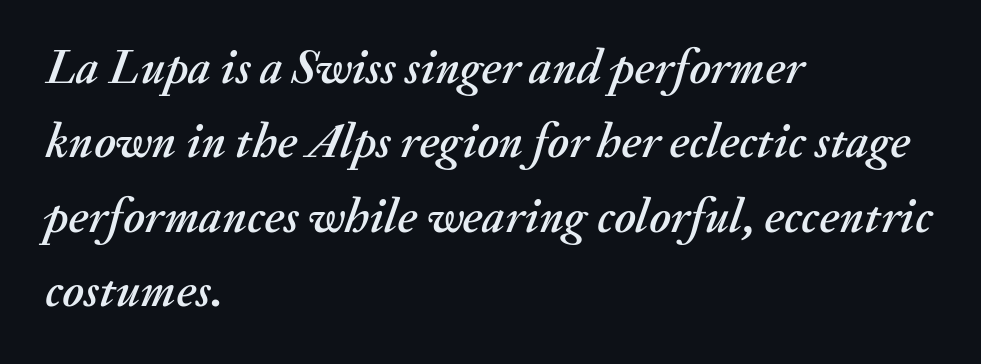
The space directly below the letters is spotless. Teacher's note: observe the even left margin — that is flush-left alignment. Every character sits at an angle, as italics do. The passage shown is typed in a proportional face where columns would drift. How would I describe the line gaps? Plain and ordinary. Each word holds together tightly as a unit, with standard inter-letter gaps.
